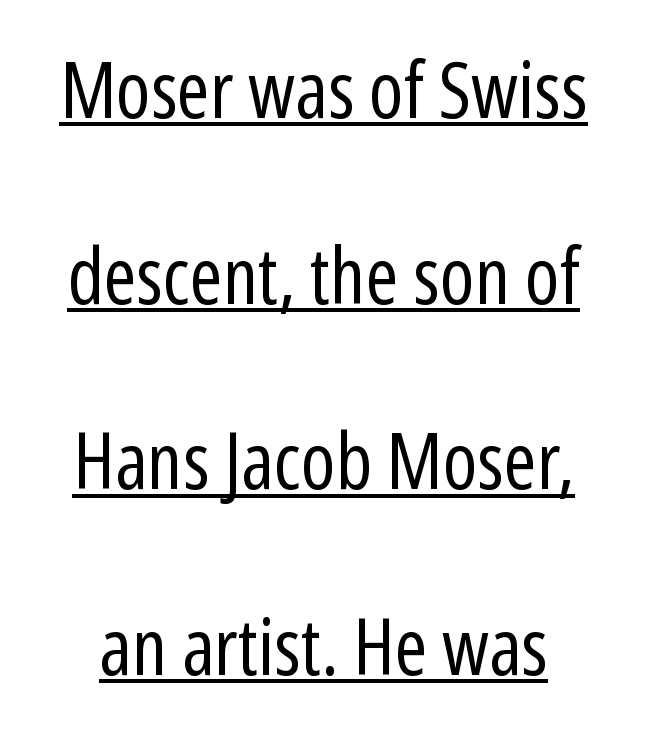
Q: Is the text bold? A: No.
Q: Is the text italic (slanted)? A: No, it is upright.
Q: Is the typeface a serif or a sans-serif typeface? A: Sans-serif.
Q: Is the text underlined? A: Yes.
Q: Is the spacing between letters normal or unusually wide? A: Normal.
Q: Is the spacing between lines tight, normal or loose? A: Loose.
Q: Width (condensed, normal, or wide)? A: Condensed.
Q: Stroke contrast? A: Low.
Q: x-height? A: Medium.
Q: Monospaced? A: No.
